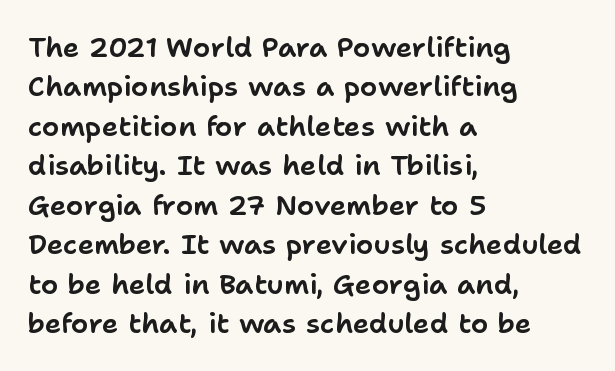
The line texture is even and compact thanks to regular tracking. Note the varied advance widths — an 'i' is clearly narrower than an 'm'. The foot of each line stays bare and open. Serifs: no, the terminals of the letterforms are clean. Compared with typical paragraphs, the rows here are spaced about the same.
